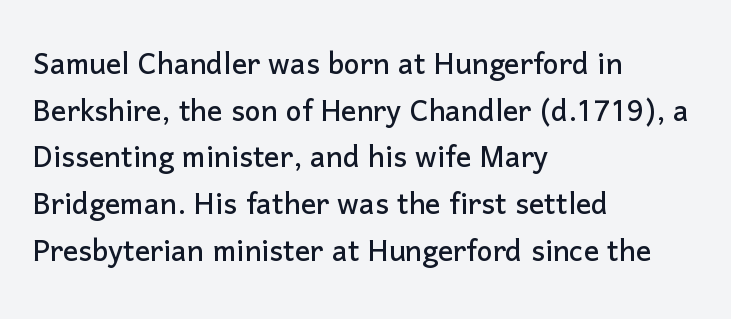
The image shows 38 px sans-serif type, upright; set left-aligned, line spacing 1.23x, normal letter spacing, not underlined; low stroke contrast and a medium x-height.
